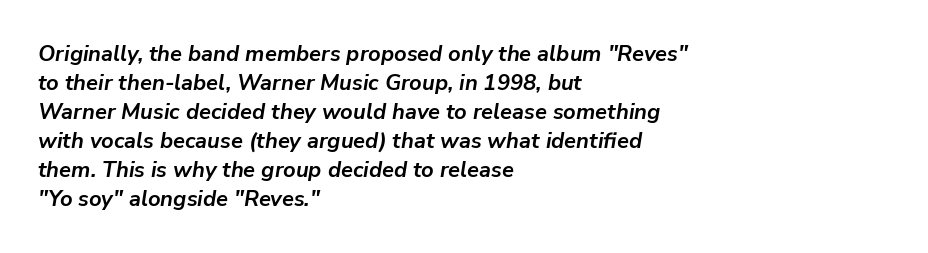
Pretty heavy lettering here — definitely bold. The passage is arranged the way most books set body copy — flush left. A typesetter would call this leading conventional body-copy spacing. The gaps between neighbouring characters are ordinary and unremarkable. A typesetter would mark this as italic. Check the space under the baseline: it is left empty.
